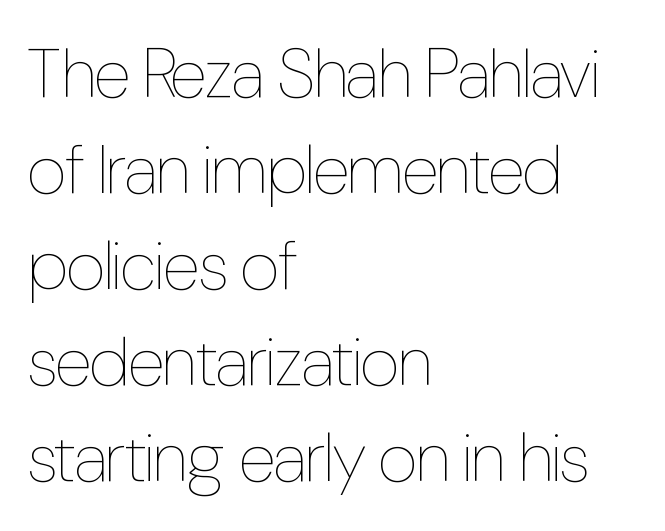
This sample uses an upright cut, with every glyph sitting square on the baseline. Is this a heavy cut? Hardly; it is regular or lighter. In terms of letterspacing, this is plain default setting. The passage shown is not underscored anywhere. Line starts are locked; line ends wander. The rows are spaced the way most documents space them.
